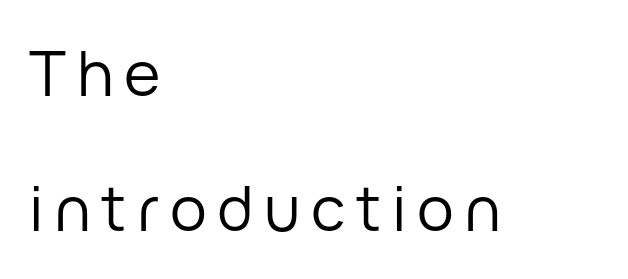
Q: Is the text bold? A: No.
Q: Is the text italic (slanted)? A: No, it is upright.
Q: Is the typeface a serif or a sans-serif typeface? A: Sans-serif.
Q: Is the text underlined? A: No.
Q: How is the paragraph aligned? A: Left-aligned.
Q: Is the spacing between lines tight, normal or loose? A: Loose.
Q: Width (condensed, normal, or wide)? A: Normal.
Q: Stroke contrast? A: Low.
Q: x-height? A: Medium.
Q: Monospaced? A: No.
